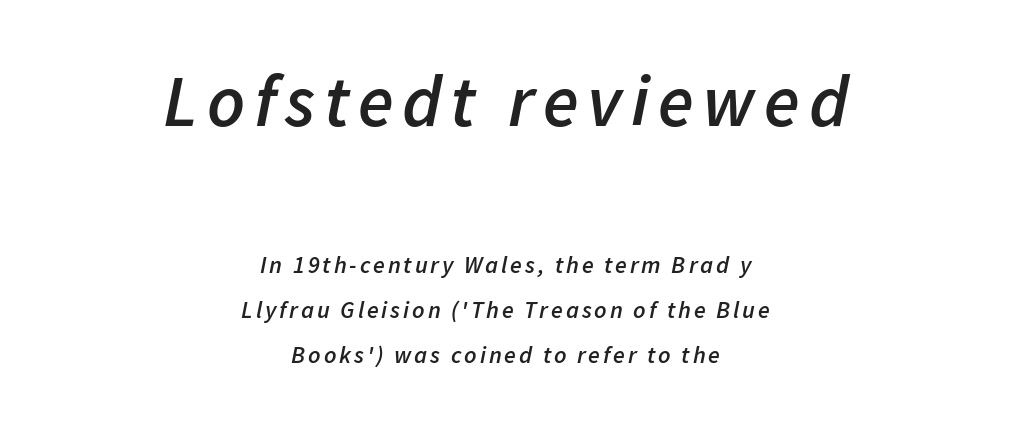
Q: Is the text bold? A: Semi-bold.
Q: Is the text italic (slanted)? A: Yes, it leans right by about 11 degrees.
Q: Is the text underlined? A: No.
Q: How is the paragraph aligned? A: Centered.
Q: Which block of text is set in a larger size, the first (top) or the second (bottom)? A: The first (top) one.
Q: Width (condensed, normal, or wide)? A: Normal.
Q: Stroke contrast? A: Low.
Q: x-height? A: Medium.
Q: Monospaced? A: No.
